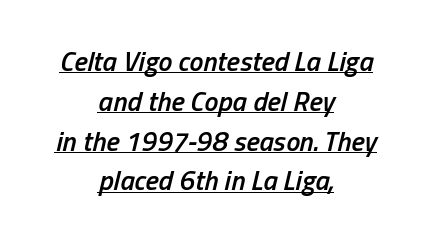
{"italic": "yes", "lean": "right", "slant_degrees": 13, "bold": "semi", "weight": "semibold", "width": "condensed", "stroke_contrast": "low", "x_height": "medium", "monospaced": "no", "underline": "yes", "align": "center", "line_spacing": "normal", "line_spacing_ratio": 1.42, "letter_spacing": "normal", "letter_spacing_em": 0.0, "glyph_px": 28}
